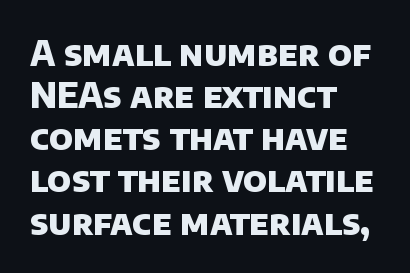
Q: Is the text bold? A: Yes.
Q: Is the typeface a serif or a sans-serif typeface? A: Sans-serif.
Q: Is the text underlined? A: No.
Q: How is the paragraph aligned? A: Left-aligned.
Q: Is the spacing between letters normal or unusually wide? A: Normal.
Q: Width (condensed, normal, or wide)? A: Normal.
Q: Stroke contrast? A: Low.
Q: x-height? A: Large.
Q: Monospaced? A: No.
